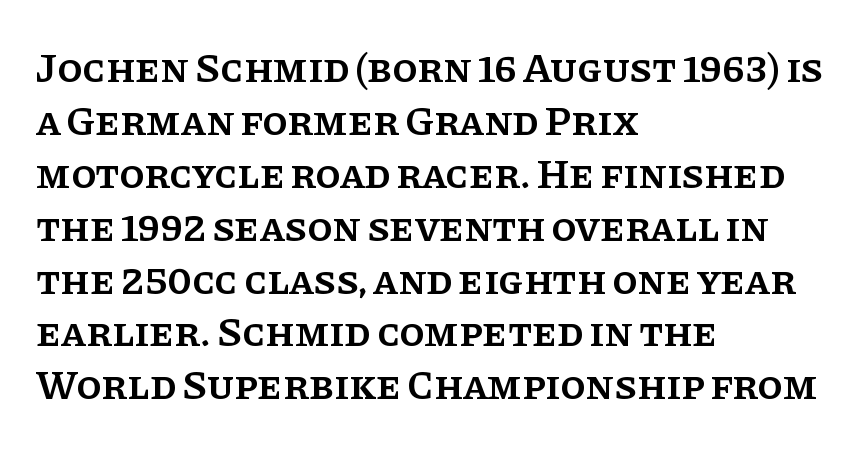
Proportional: the letters do not fall into vertical columns. Stems and bowls a touch heavier than normal — semibold. One glance says typical: line gaps are just what's usual. Each line starts at the same left margin while the right side varies. Italic: no, the glyphs are upright roman. How are the letters spaced? Ordinarily, with no added tracking.
